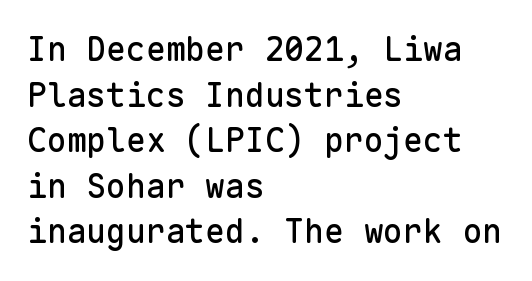
{"serif": "no", "italic": "no", "width": "normal", "stroke_contrast": "low", "x_height": "medium", "monospaced": "yes", "underline": "no", "align": "left", "line_spacing": "normal", "line_spacing_ratio": 1.38, "letter_spacing": "normal", "letter_spacing_em": 0.0, "glyph_px": 33}
